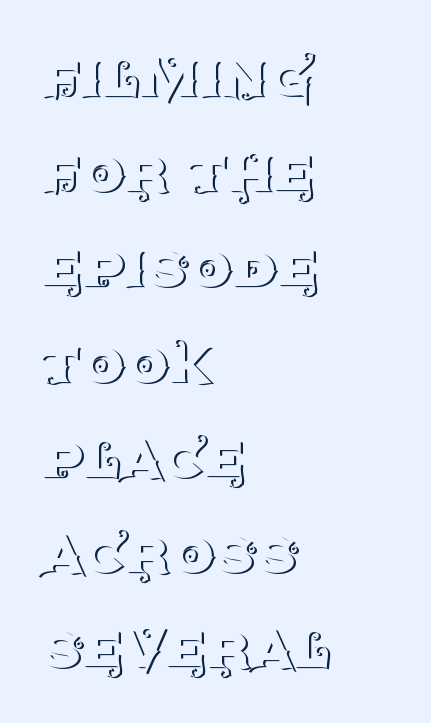
{"serif": "yes", "italic": "no", "bold": "no", "weight": "thin", "width": "normal", "stroke_contrast": "medium", "x_height": "large", "monospaced": "no", "underline": "no", "align": "left", "line_spacing": "normal", "line_spacing_ratio": 1.36, "letter_spacing": "normal", "letter_spacing_em": 0.0, "glyph_px": 70}
